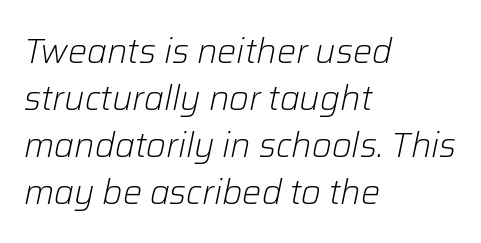
Q: Is the text bold? A: No.
Q: Is the text italic (slanted)? A: Yes, it leans right by about 12 degrees.
Q: Is the text underlined? A: No.
Q: How is the paragraph aligned? A: Left-aligned.
Q: Is the spacing between letters normal or unusually wide? A: Normal.
Q: Is the spacing between lines tight, normal or loose? A: Normal.
Q: Width (condensed, normal, or wide)? A: Normal.
Q: Stroke contrast? A: Low.
Q: x-height? A: Medium.
Q: Monospaced? A: No.
